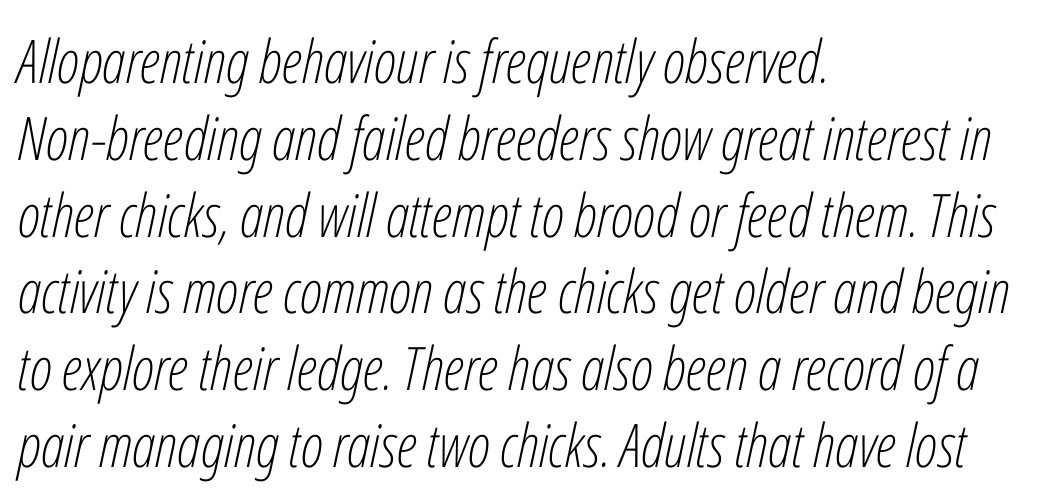
Stroke mass is kept to a normal reading level or below. The vertical gap from one line to the next is medium. Bare-footed words on every line. Look at the tracking — it's just the regular setting, nothing added.
